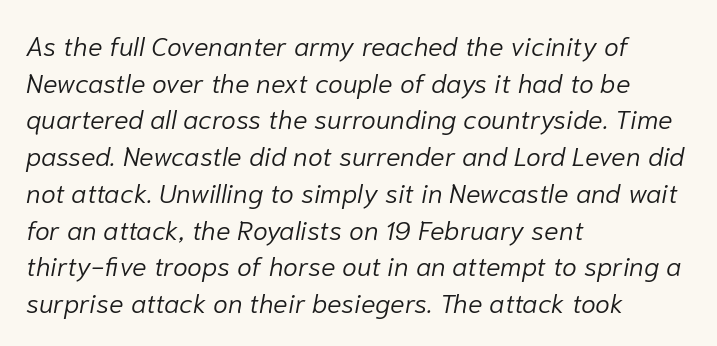
Line spacing here is normal. The tracking reads as untouched default to a designer's eye. These lines are set flush left with a ragged right edge. Style check: oblique. The cut favours lightness, reaching ordinary text weight at its darkest. No word sits above an underline.
